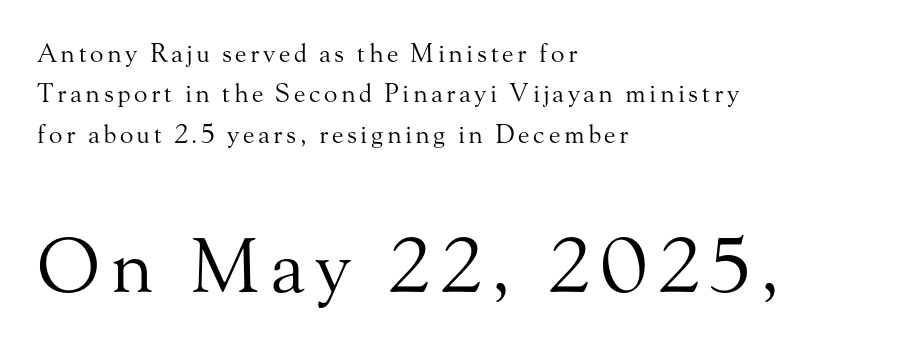
{"serif": "yes", "italic": "no", "bold": "no", "weight": "regular", "width": "normal", "stroke_contrast": "medium", "x_height": "small", "monospaced": "no", "underline": "no", "align": "left", "line_spacing": "normal", "line_spacing_ratio": 1.62, "larger_block": "second", "size_ratio": 2.96, "glyph_px": 74}
